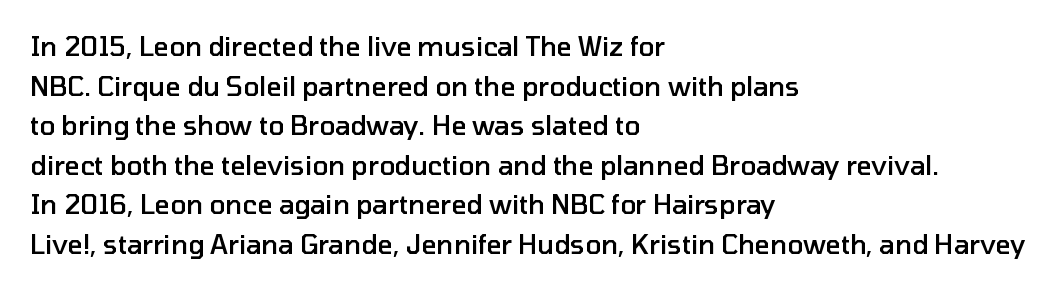
Q: Is the text bold? A: Semi-bold.
Q: Is the text italic (slanted)? A: No, it is upright.
Q: Is the text underlined? A: No.
Q: How is the paragraph aligned? A: Left-aligned.
Q: Is the spacing between letters normal or unusually wide? A: Normal.
Q: Is the spacing between lines tight, normal or loose? A: Normal.
